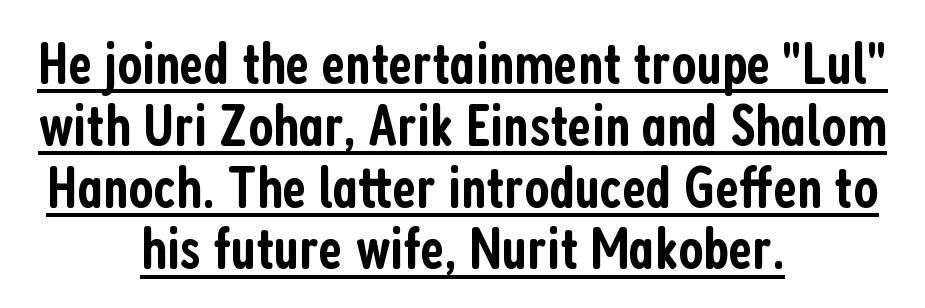
The designer dialed line spacing down below the default. Honestly, the letter spacing is just normal — you wouldn't notice it. Note the varied advance widths — an 'i' is clearly narrower than an 'm'. Each glyph is drawn with semibold strokes, heavier than normal yet not fully bold.
